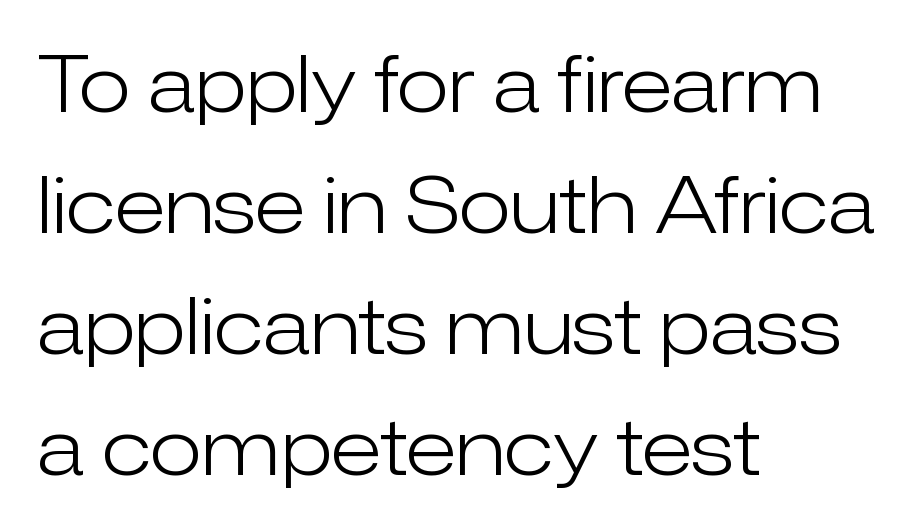
{"serif": "no", "italic": "no", "bold": "no", "weight": "light", "width": "normal", "stroke_contrast": "low", "x_height": "medium", "monospaced": "no", "underline": "no", "align": "left", "line_spacing": "normal", "line_spacing_ratio": 1.57, "letter_spacing": "normal", "letter_spacing_em": 0.0, "glyph_px": 77}
